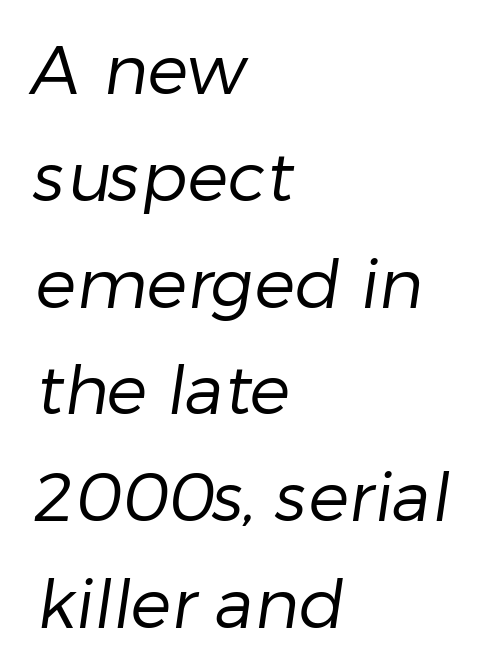
Each letter keeps its own natural width here, so spacing adapts to shape. Honestly, the row spacing looks completely unremarkable. The gap between lines stays unmarked. Check where the strokes stop: nothing finishes them off — pure sans. Students, note that the glyphs here touch the page at normal intervals.
